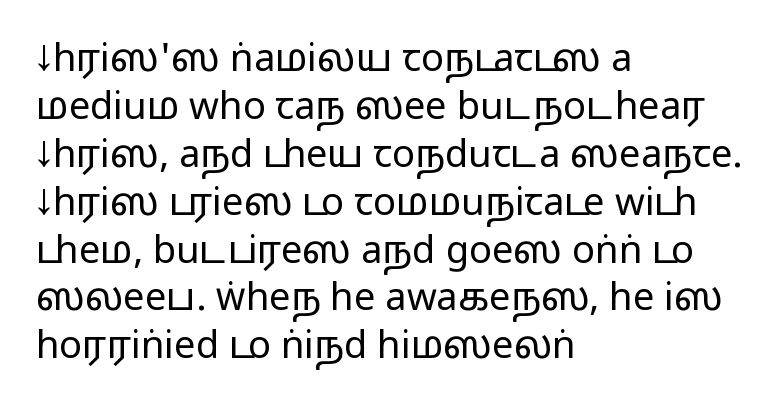
A typesetter would call this zero additional tracking. Compared with a centered layout, this one pins lines to the left instead. Words float on clear page, feet unadorned. A roman cut, with each character standing at attention.
